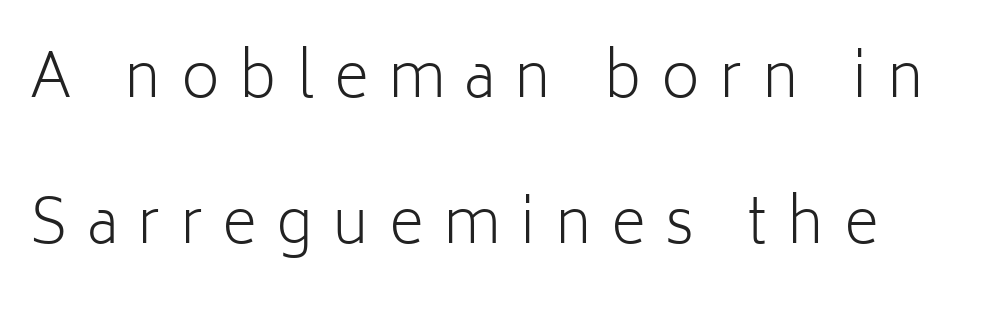
{"serif": "no", "italic": "no", "bold": "no", "weight": "light", "width": "normal", "stroke_contrast": "low", "x_height": "medium", "monospaced": "no", "underline": "no", "line_spacing": "loose", "line_spacing_ratio": 2.43, "letter_spacing": "wide", "letter_spacing_em": 0.33, "glyph_px": 60}
